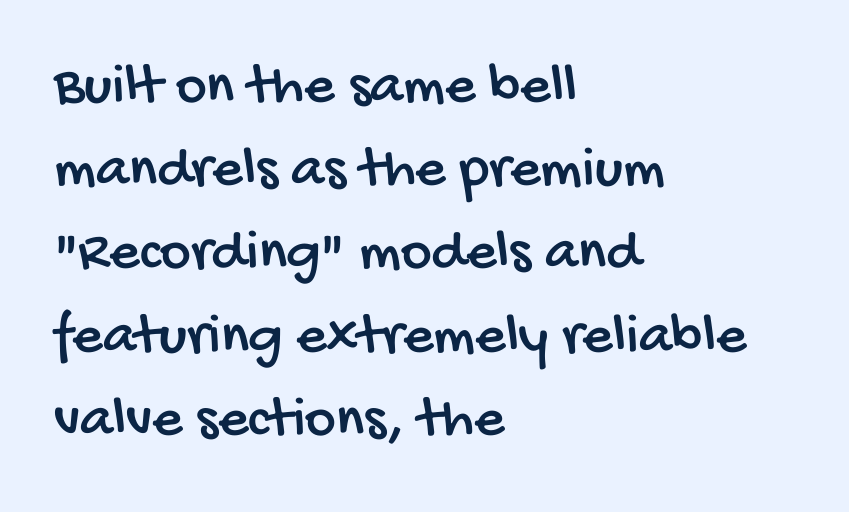
The image shows 59 px condensed sans-serif type; set left-aligned, normal line spacing (1.41x), normal letter spacing, not underlined; low stroke contrast and a large x-height.
